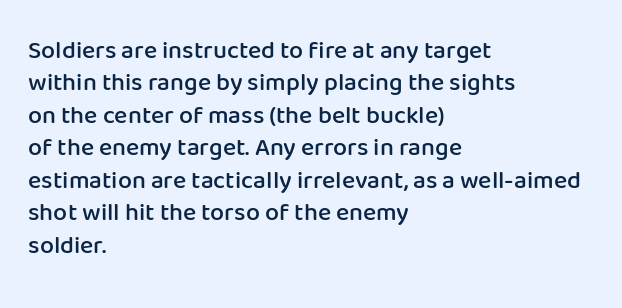
Q: Is the text bold? A: Semi-bold.
Q: Is the text italic (slanted)? A: No, it is upright.
Q: Is the text underlined? A: No.
Q: How is the paragraph aligned? A: Left-aligned.
Q: Is the spacing between letters normal or unusually wide? A: Normal.
Q: Is the spacing between lines tight, normal or loose? A: Normal.
